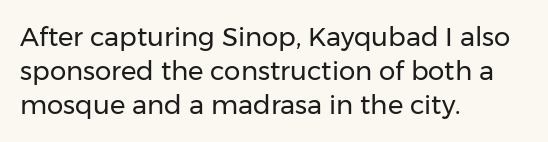
{"italic": "no", "bold": "no", "underline": "no", "align": "left", "line_spacing": "normal", "line_spacing_ratio": 1.31, "letter_spacing": "normal", "letter_spacing_em": 0.0, "glyph_px": 26}
